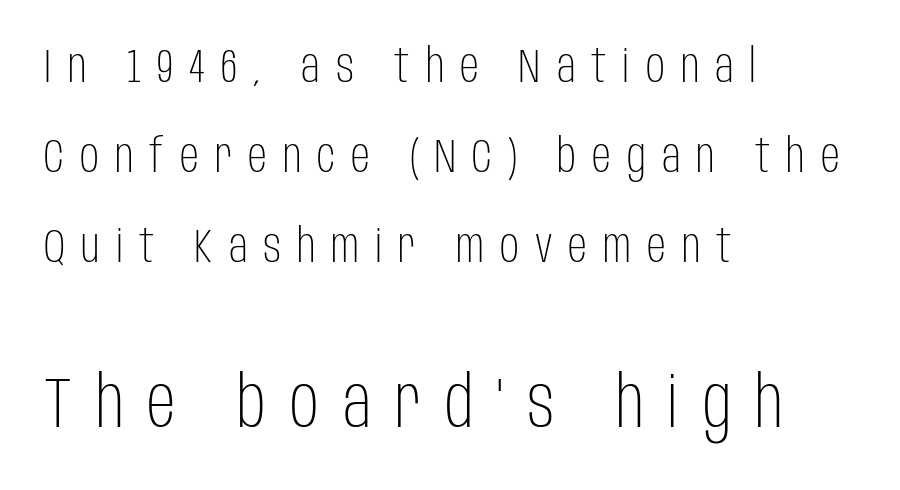
Characters remain perfectly vertical along every line. Whoever set this chose breathing room over compactness in the vertical rhythm. Do the characters align in a grid? No, the font is proportional. The paragraph shown leans on its left margin. This rendering features lettering with no underline.
